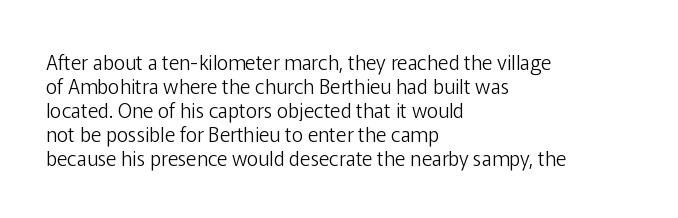
Q: Is the text bold? A: No.
Q: Is the text italic (slanted)? A: No, it is upright.
Q: Is the text underlined? A: No.
Q: How is the paragraph aligned? A: Left-aligned.
Q: Is the spacing between letters normal or unusually wide? A: Normal.
